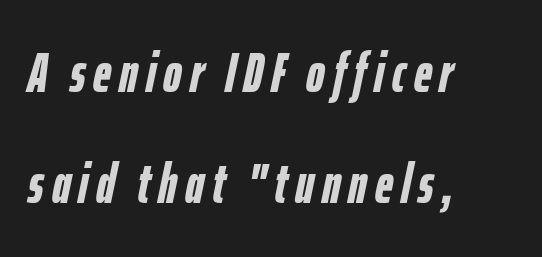
{"italic": "yes", "lean": "right", "slant_degrees": 12, "bold": "yes", "weight": "semibold", "width": "condensed", "stroke_contrast": "low", "x_height": "medium", "monospaced": "no", "underline": "no", "align": "left", "line_spacing": "loose", "line_spacing_ratio": 1.99, "glyph_px": 56}
